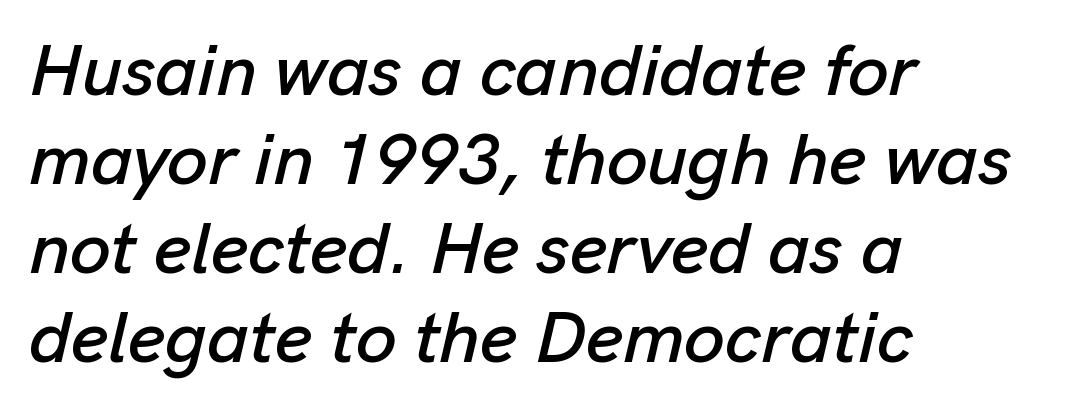
{"italic": "yes", "lean": "right", "slant_degrees": 13, "width": "normal", "stroke_contrast": "low", "x_height": "medium", "monospaced": "no", "underline": "no", "align": "left", "line_spacing_ratio": 1.22, "letter_spacing": "normal", "letter_spacing_em": 0.0, "glyph_px": 73}
